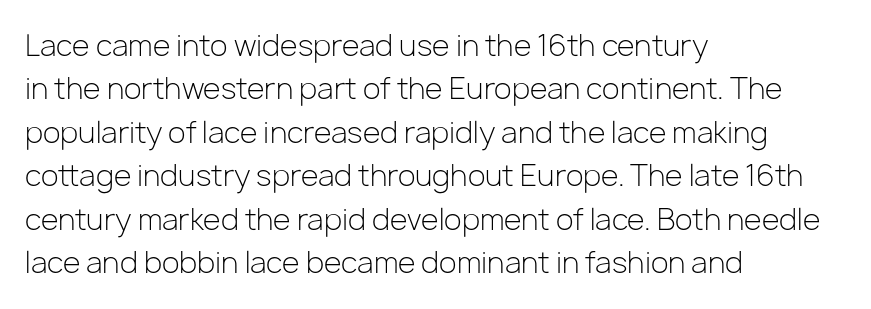
{"serif": "no", "italic": "no", "bold": "no", "weight": "light", "width": "normal", "stroke_contrast": "low", "x_height": "medium", "monospaced": "no", "underline": "no", "align": "left", "line_spacing": "normal", "line_spacing_ratio": 1.5, "letter_spacing": "normal", "letter_spacing_em": 0.0, "glyph_px": 29}
